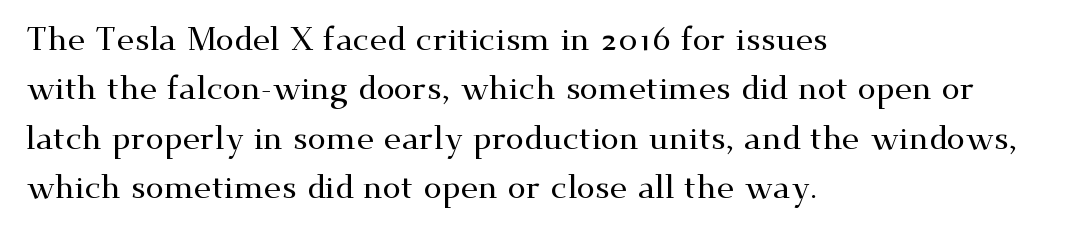
The rendering uses a moderate line-height, typical for paragraphs. Spacing between characters is what you'd get straight out of the box. Does the type have serifs? Yes, each stem ends in a small foot. Is this a fixed-width face? No — the glyphs have proportional, varying widths. The zone under the glyphs is completely vacant. The letters stand upright; this is a roman face.
